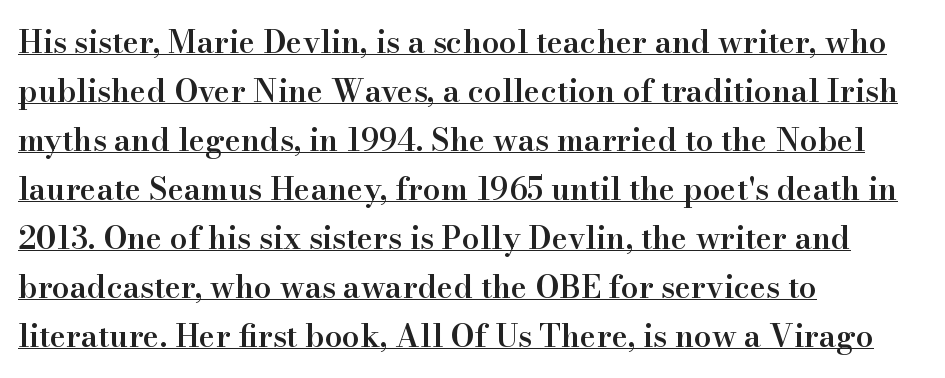
{"serif": "yes", "italic": "no", "bold": "semi", "weight": "semibold", "width": "normal", "stroke_contrast": "high", "x_height": "small", "monospaced": "no", "underline": "yes", "align": "left", "line_spacing": "normal", "line_spacing_ratio": 1.58, "letter_spacing": "normal", "letter_spacing_em": 0.0, "glyph_px": 31}
